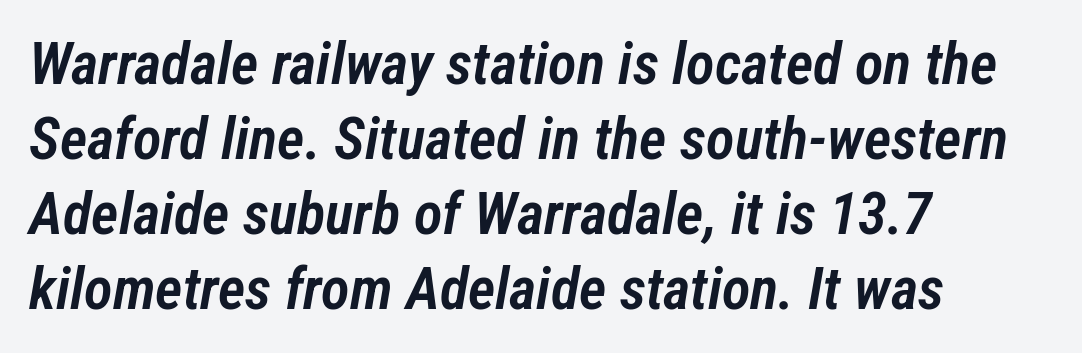
The image shows 59 px semibold, condensed type, italic (leaning right); set left-aligned, normal line spacing (1.27x), normal letter spacing, not underlined; low stroke contrast and a medium x-height.
